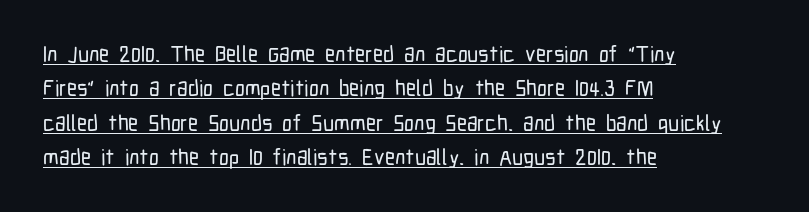
Q: Is the text italic (slanted)? A: No, it is upright.
Q: Is the text underlined? A: Yes.
Q: How is the paragraph aligned? A: Left-aligned.
Q: Is the spacing between letters normal or unusually wide? A: Normal.
Q: Is the spacing between lines tight, normal or loose? A: Normal.
